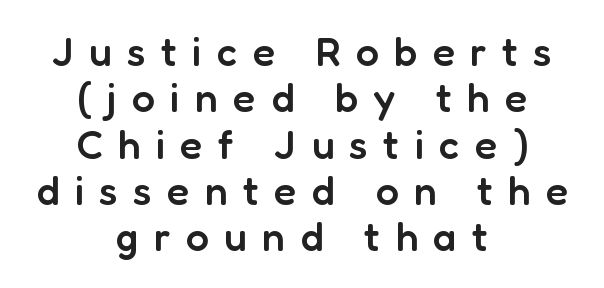
Q: Is the text bold? A: Semi-bold.
Q: Is the text italic (slanted)? A: No, it is upright.
Q: Is the typeface a serif or a sans-serif typeface? A: Sans-serif.
Q: Is the text underlined? A: No.
Q: How is the paragraph aligned? A: Centered.
Q: Is the spacing between letters normal or unusually wide? A: Unusually wide.
Q: Is the spacing between lines tight, normal or loose? A: Tight.
Q: Width (condensed, normal, or wide)? A: Normal.
Q: Stroke contrast? A: Low.
Q: x-height? A: Medium.
Q: Monospaced? A: No.
